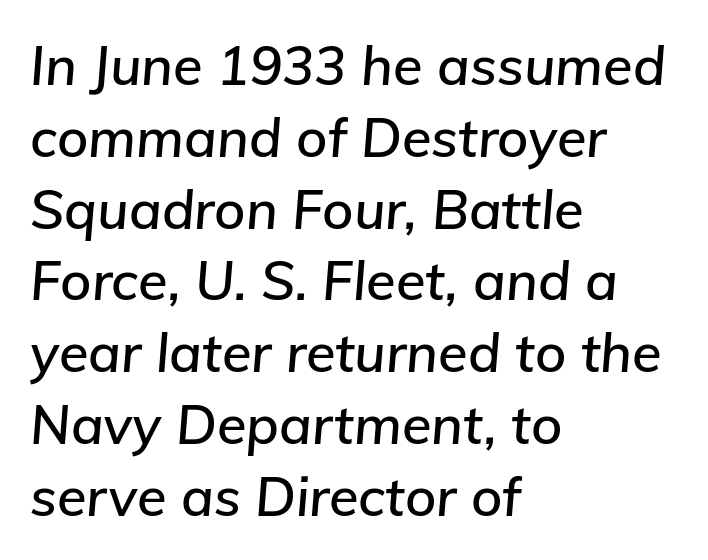
The image shows 54 px text type, italic (leaning right); set left-aligned, normal line spacing (1.33x), normal letter spacing, not underlined; low stroke contrast and a medium x-height.
